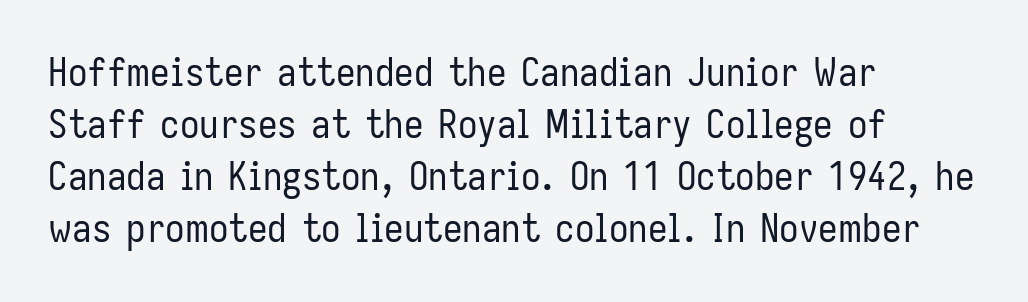
{"serif": "no", "italic": "no", "bold": "no", "weight": "regular", "width": "condensed", "stroke_contrast": "low", "x_height": "medium", "monospaced": "no", "underline": "no", "align": "left", "line_spacing": "normal", "line_spacing_ratio": 1.33, "letter_spacing": "normal", "letter_spacing_em": 0.0, "glyph_px": 39}
